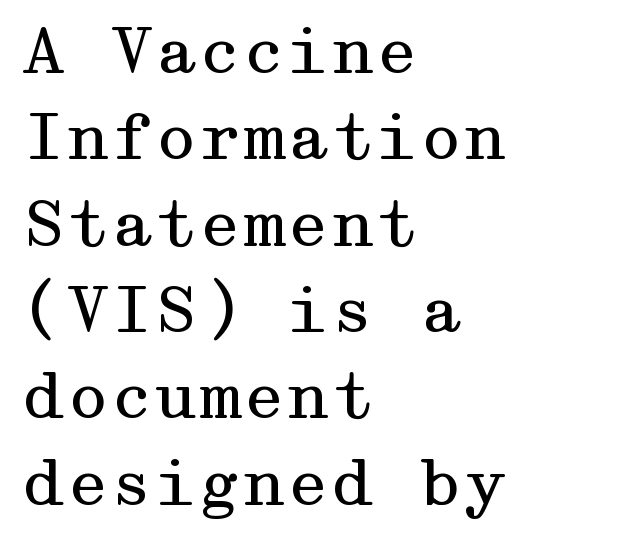
Weight: in the light-to-regular range. Leftover space on each line is placed entirely after the last word. Is this a sans? No — the strokes have serifs. You can tell it's not italic because the verticals are truly vertical.
